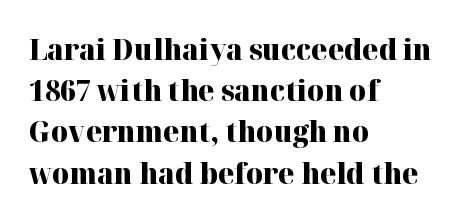
{"serif": "yes", "italic": "no", "bold": "yes", "weight": "heavy", "width": "normal", "stroke_contrast": "high", "x_height": "medium", "monospaced": "no", "underline": "no", "align": "left", "line_spacing": "normal", "line_spacing_ratio": 1.42, "letter_spacing": "normal", "letter_spacing_em": 0.0, "glyph_px": 29}
